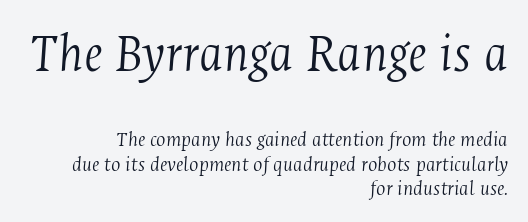
{"serif": "yes", "italic": "yes", "lean": "right", "slant_degrees": 4, "bold": "no", "weight": "light", "width": "condensed", "stroke_contrast": "medium", "x_height": "medium", "monospaced": "no", "underline": "no", "align": "right", "line_spacing": "tight", "line_spacing_ratio": 1.1, "letter_spacing": "normal", "letter_spacing_em": 0.0, "larger_block": "first", "size_ratio": 2.55, "glyph_px": 56}
